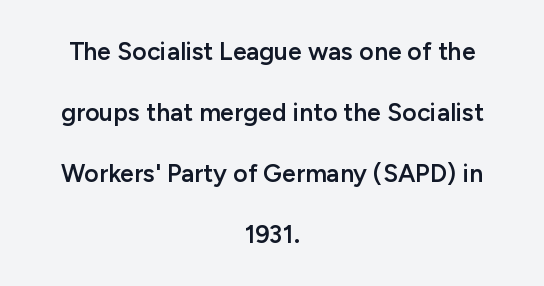
{"italic": "no", "bold": "semi", "underline": "no", "align": "center", "line_spacing": "loose", "line_spacing_ratio": 2.44, "letter_spacing": "normal", "letter_spacing_em": 0.0, "glyph_px": 25}
